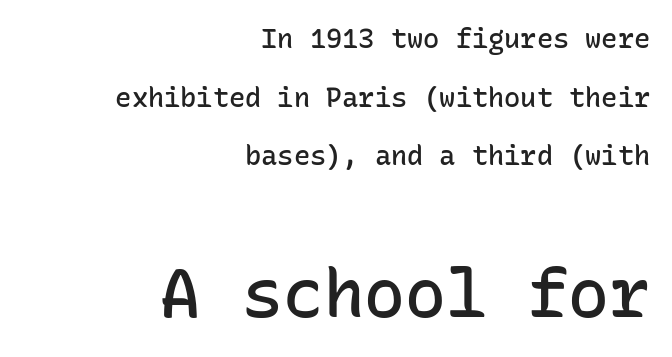
The letters march in equal steps, a hallmark of fixed-pitch type. Regarding serifs, this sample does without them. Italic: no, the glyphs are upright roman. The lower block of text is set noticeably larger than the block above it. Line ends are locked; line starts wander. Glyph-to-glyph distance matches everyday printed text.
